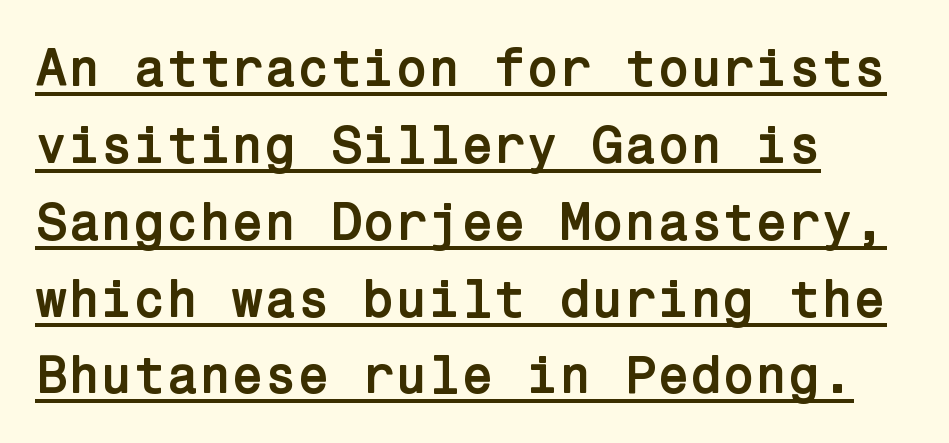
The image shows 53 px semibold sans-serif type, upright; set left-aligned, normal line spacing (1.45x), normal letter spacing, underlined; low stroke contrast and a medium x-height.
